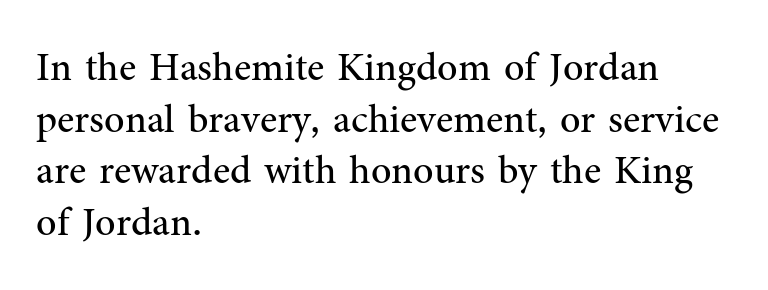
The image shows 40 px regular-weight serif type, upright; set left-aligned, normal line spacing (1.29x), normal letter spacing, not underlined; medium stroke contrast and a medium x-height.
